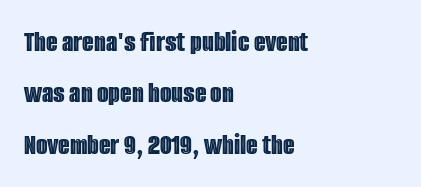
{"italic": "no", "width": "condensed", "x_height": "large", "monospaced": "no", "underline": "no", "align": "left", "line_spacing_ratio": 1.71, "letter_spacing": "normal", "letter_spacing_em": 0.0, "glyph_px": 30}
